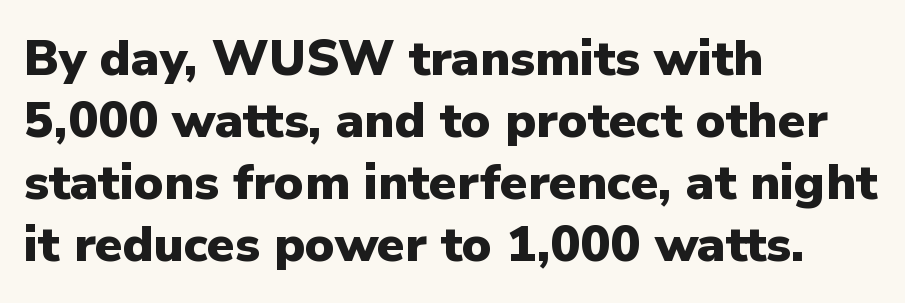
These words are printed bold, with thick strokes throughout. A typesetter would call this proportional, since set widths differ per character. Bare-footed words on every line. The rendering shows plain stroke endings on the letterforms — a sans-serif design.
